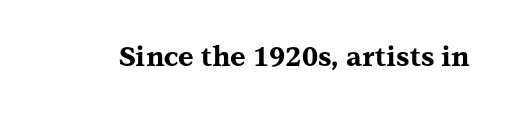
What stands out about the letter spacing? Nothing — it is the standard amount. No italicization has been applied; the sample stays upright. The gap between lines stays unmarked. Thick stems and heavy bowls — unmistakably bold.
